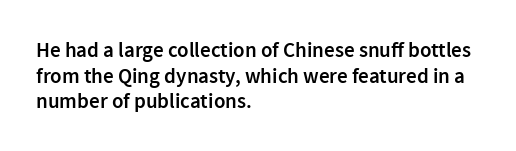
The image shows 21 px text type, upright; set left-aligned, line spacing 1.22x, normal letter spacing, not underlined.
